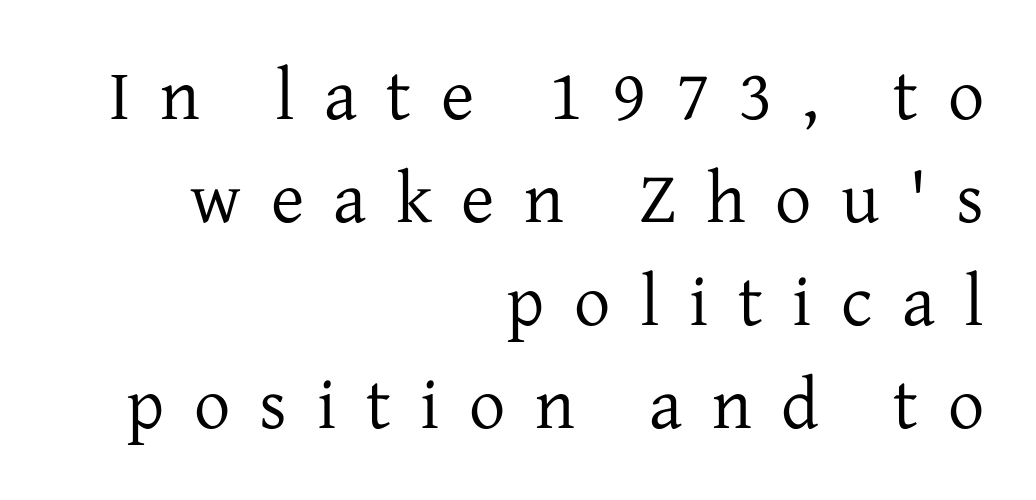
The image shows 72 px regular-weight serif type, upright; set right-aligned, normal line spacing (1.43x), unusually wide letter spacing (+0.41 em), not underlined; low stroke contrast and a medium x-height.
